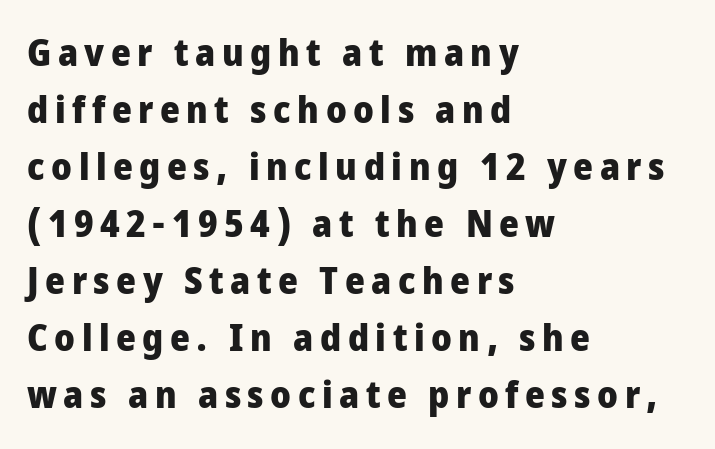
Typeset ragged right — the left edge is the straight one. You could not count columns in this text — the font is proportionally spaced. The text was rendered using a sans face with plain stroke endings. Quick note: underline off. Weight: bold. Students, observe: this is what conventionally led text looks like.
